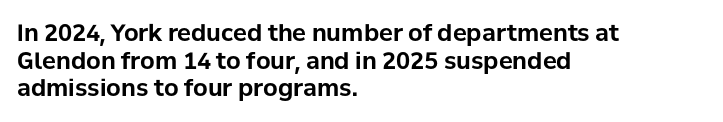
The letters stand upright; this is a roman face. Each word holds together tightly as a unit, with standard inter-letter gaps. Underline: absent. Notice how thick the strokes are: this is what a full bold looks like. The setting favours the left margin, as ordinary paragraphs usually do.
